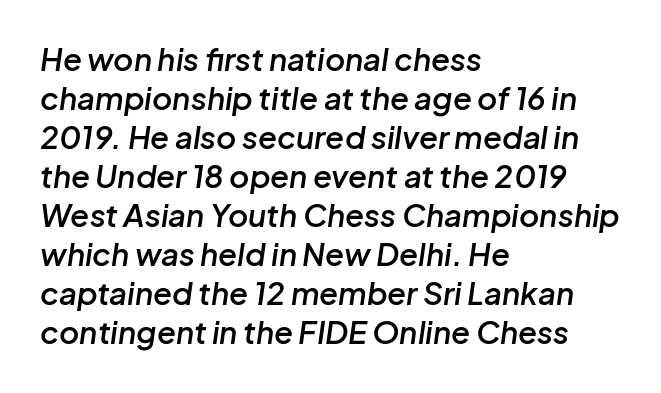
Teacher's note: observe the even left margin — that is flush-left alignment. The lettering tilts uniformly, giving the passage an italic look. A bare baseline throughout the passage. You could not count columns in this text — the font is proportionally spaced. Successive baselines arrive at the customary interval.
